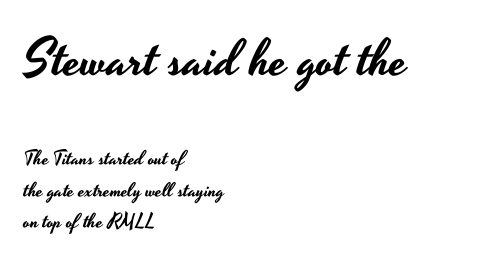
The image shows 51 px wide sans-serif type; set left-aligned, normal line spacing (1.56x), normal letter spacing, not underlined; the first (top) block is 2.55x larger; low stroke contrast and a small x-height.
